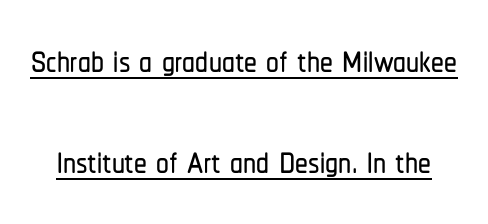
Interline gaps are noticeably wide in this sample. These lines are rendered in a variable-pitch font. Italic? Not at all — the glyphs are vertical. Tracking value appears to be zero — textbook default spacing. These characters rest on top of a visible drawn line.
